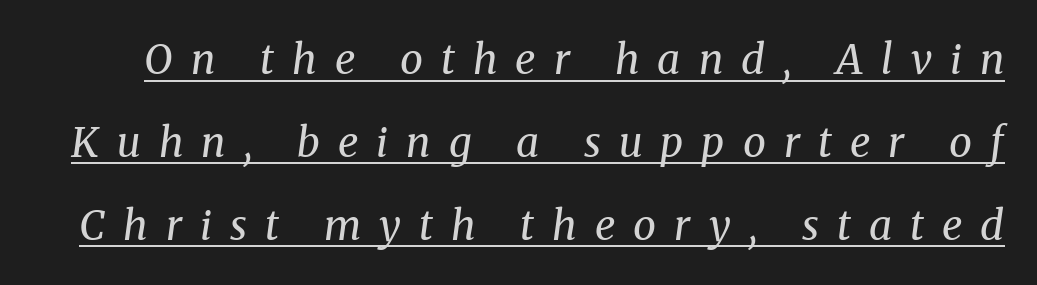
{"serif": "yes", "italic": "yes", "lean": "right", "slant_degrees": 8, "bold": "no", "weight": "regular", "width": "normal", "stroke_contrast": "medium", "x_height": "medium", "monospaced": "no", "underline": "yes", "line_spacing": "loose", "line_spacing_ratio": 2.02, "letter_spacing": "wide", "letter_spacing_em": 0.44, "glyph_px": 41}
